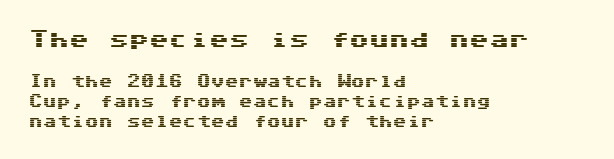
Compared with typical body copy, the letter spacing here is the same. In CSS terms this would be text-align: left. Underline: absent. The type sits square on the baseline with zero lean.
